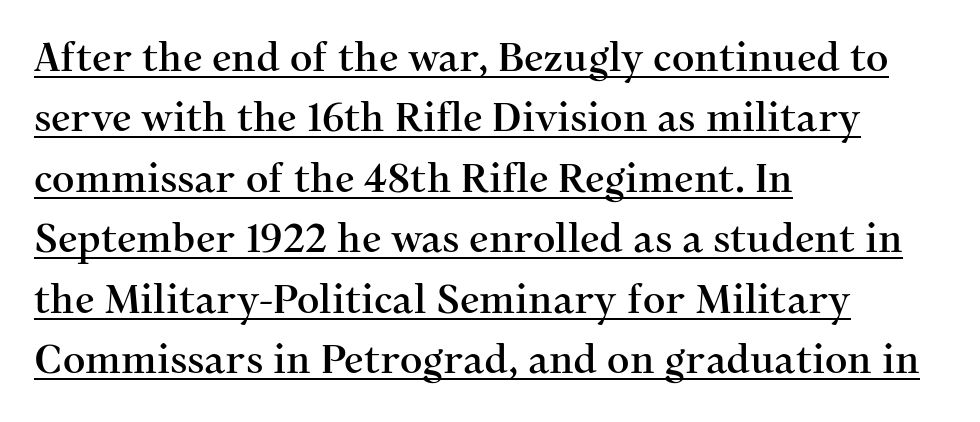
{"serif": "yes", "italic": "no", "width": "normal", "stroke_contrast": "medium", "x_height": "medium", "monospaced": "no", "underline": "yes", "align": "left", "line_spacing": "normal", "line_spacing_ratio": 1.55, "letter_spacing": "normal", "letter_spacing_em": 0.0, "glyph_px": 39}
